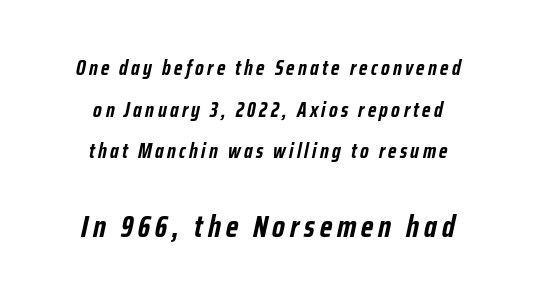
Q: Is the text bold? A: Yes.
Q: Is the text italic (slanted)? A: Yes, it leans right by about 12 degrees.
Q: Is the text underlined? A: No.
Q: How is the paragraph aligned? A: Centered.
Q: Is the spacing between lines tight, normal or loose? A: Loose.
Q: Which block of text is set in a larger size, the first (top) or the second (bottom)? A: The second (bottom) one.
Q: Width (condensed, normal, or wide)? A: Condensed.
Q: Stroke contrast? A: Low.
Q: x-height? A: Medium.
Q: Monospaced? A: No.
